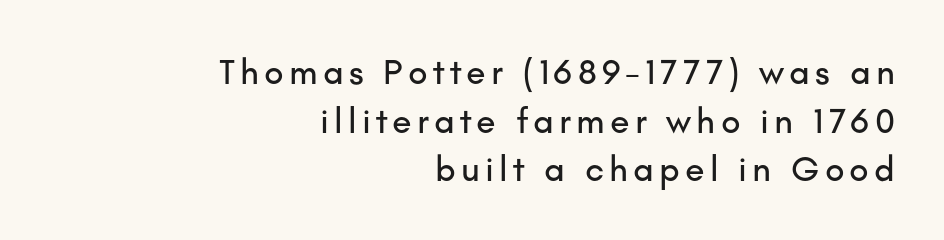
The image shows 36 px sans-serif type, upright; set right-aligned, normal line spacing (1.35x), not underlined; low stroke contrast and a small x-height.
